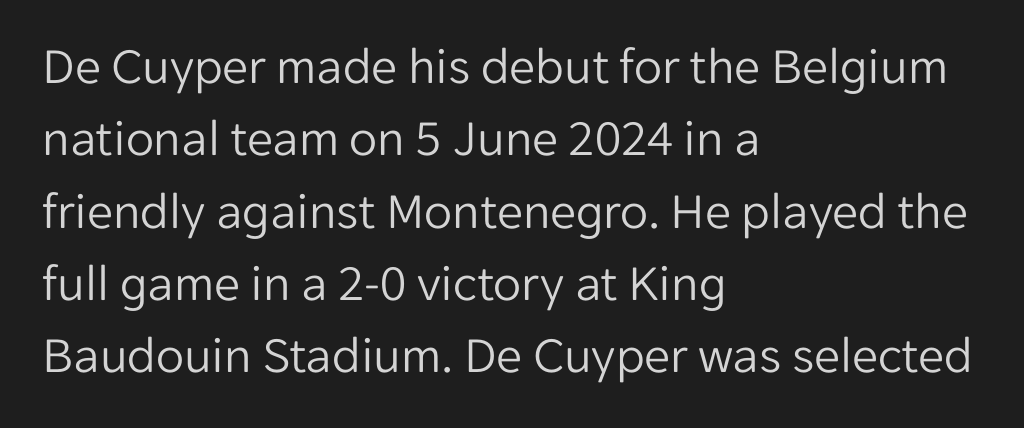
The image shows 52 px light sans-serif type, upright; set left-aligned, normal line spacing (1.39x), normal letter spacing, not underlined; low stroke contrast and a medium x-height.
